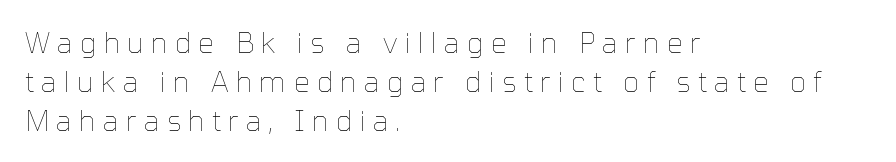
Inter-character spacing is expanded well beyond the font's built-in metrics. The font sits on the lighter half of the weight spectrum, regular included. Descender tails drop into unmarked territory. This is the regular roman posture of the typeface. Each letter keeps its own natural width here, so spacing adapts to shape. The space between consecutive lines is moderate.
